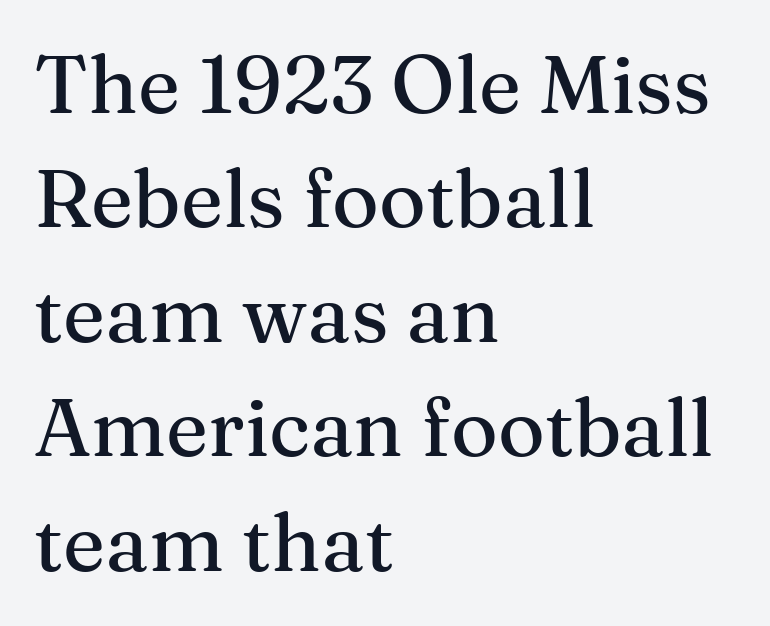
Vertical strokes here are truly vertical. A typesetter would call this proportional, since set widths differ per character. What's the leading like? Ordinary, nothing unusual. The letters sit at their default tracking, neither squeezed nor spread. Horizontal alignment here is leftward, the default for most running prose. Underline: absent.
